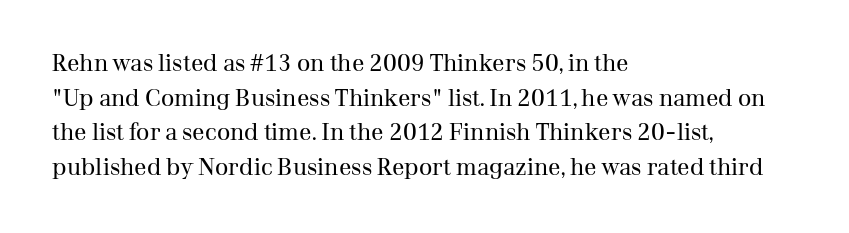
{"italic": "no", "bold": "no", "underline": "no", "align": "left", "line_spacing": "normal", "line_spacing_ratio": 1.51, "letter_spacing": "normal", "letter_spacing_em": 0.0, "glyph_px": 23}
